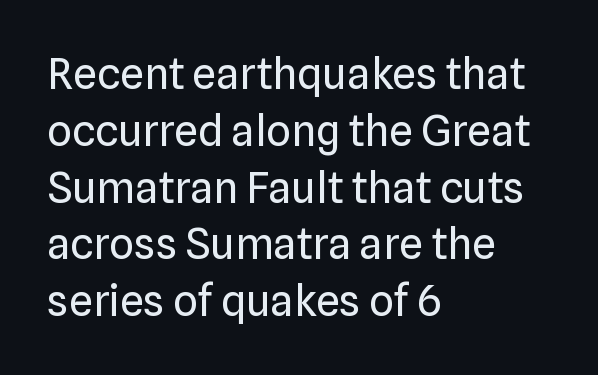
Q: Is the text bold? A: No.
Q: Is the text italic (slanted)? A: No, it is upright.
Q: Is the typeface a serif or a sans-serif typeface? A: Sans-serif.
Q: Is the text underlined? A: No.
Q: How is the paragraph aligned? A: Left-aligned.
Q: Is the spacing between letters normal or unusually wide? A: Normal.
Q: Is the spacing between lines tight, normal or loose? A: Normal.
Q: Width (condensed, normal, or wide)? A: Normal.
Q: Stroke contrast? A: Low.
Q: x-height? A: Medium.
Q: Monospaced? A: No.
